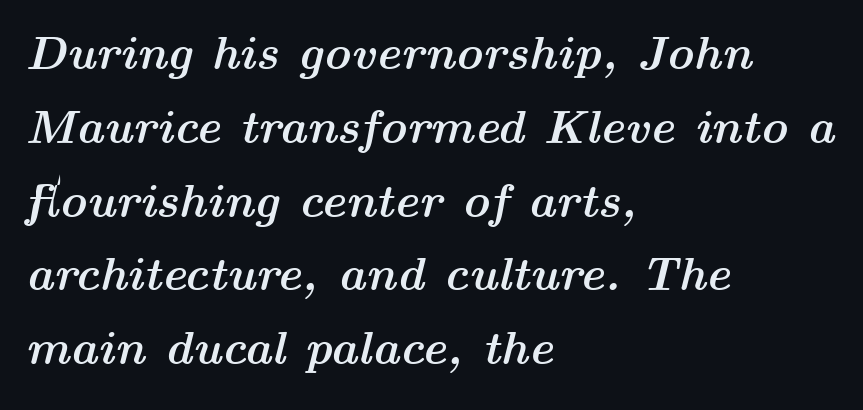
{"italic": "yes", "lean": "right", "slant_degrees": 14, "bold": "yes", "weight": "semibold", "width": "wide", "stroke_contrast": "medium", "x_height": "medium", "monospaced": "no", "underline": "no", "align": "left", "line_spacing": "normal", "line_spacing_ratio": 1.57, "letter_spacing": "normal", "letter_spacing_em": 0.0, "glyph_px": 47}
